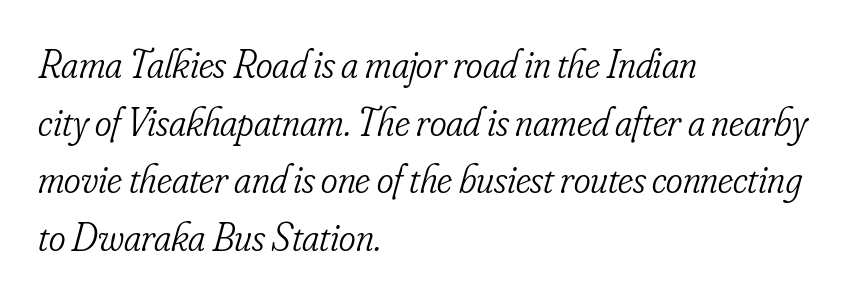
Q: Is the text bold? A: No.
Q: Is the text italic (slanted)? A: Yes, it leans right by about 16 degrees.
Q: Is the typeface a serif or a sans-serif typeface? A: Serif.
Q: Is the text underlined? A: No.
Q: How is the paragraph aligned? A: Left-aligned.
Q: Is the spacing between letters normal or unusually wide? A: Normal.
Q: Is the spacing between lines tight, normal or loose? A: Normal.
Q: Width (condensed, normal, or wide)? A: Condensed.
Q: Stroke contrast? A: Low.
Q: x-height? A: Small.
Q: Monospaced? A: No.
